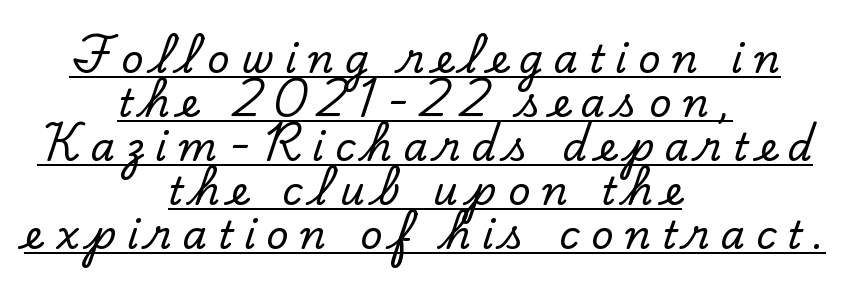
Q: Is the text italic (slanted)? A: Yes.
Q: Is the typeface a serif or a sans-serif typeface? A: Serif.
Q: Is the text underlined? A: Yes.
Q: How is the paragraph aligned? A: Centered.
Q: Is the spacing between letters normal or unusually wide? A: Unusually wide.
Q: Is the spacing between lines tight, normal or loose? A: Tight.
Q: Width (condensed, normal, or wide)? A: Normal.
Q: Stroke contrast? A: Low.
Q: x-height? A: Small.
Q: Monospaced? A: No.
